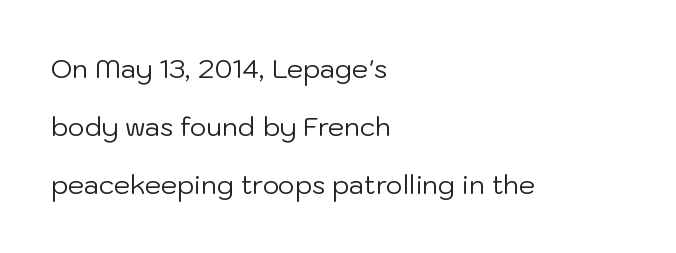
The image shows 26 px text type, upright; set left-aligned, loose line spacing (2.23x), normal letter spacing, not underlined.
